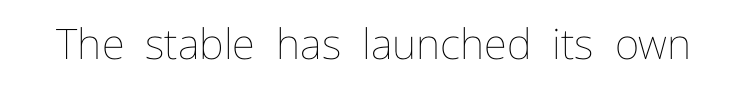
Stroke mass is kept to a normal reading level or below. The tracking reads as untouched default to a designer's eye. If you drew a line through each stem, it would be perfectly vertical. The letters advance in unequal steps, a hallmark of proportional type.
